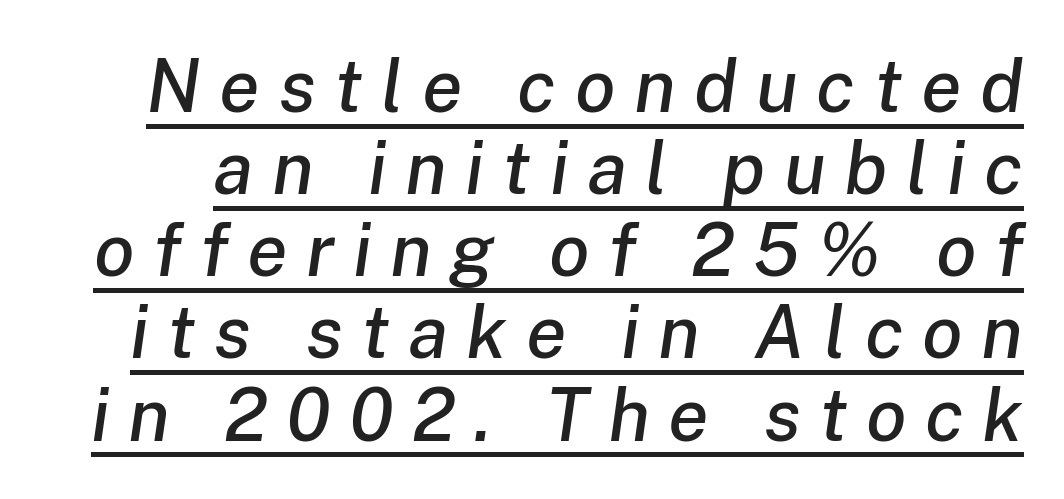
{"italic": "yes", "lean": "right", "slant_degrees": 8, "width": "normal", "stroke_contrast": "low", "x_height": "medium", "monospaced": "no", "underline": "yes", "line_spacing": "tight", "line_spacing_ratio": 1.11, "letter_spacing": "wide", "letter_spacing_em": 0.25, "glyph_px": 74}
